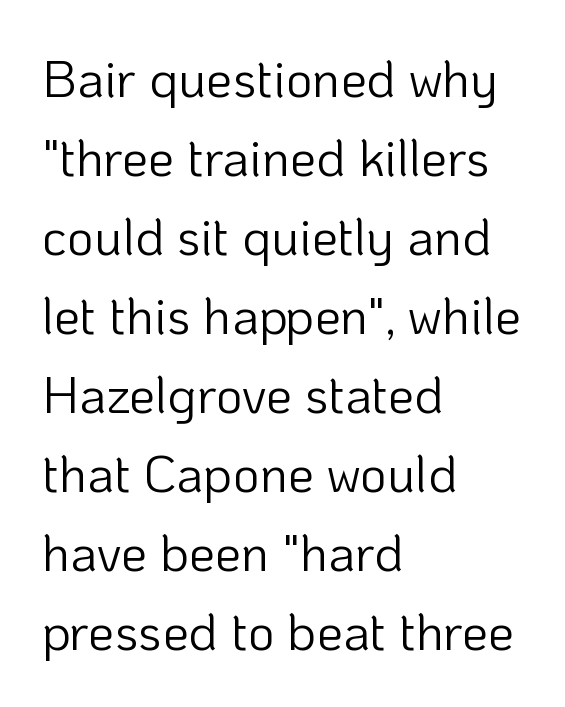
{"serif": "no", "italic": "no", "bold": "no", "weight": "light", "width": "normal", "stroke_contrast": "low", "x_height": "medium", "monospaced": "no", "underline": "no", "align": "left", "line_spacing": "normal", "line_spacing_ratio": 1.52, "letter_spacing": "normal", "letter_spacing_em": 0.0, "glyph_px": 52}
